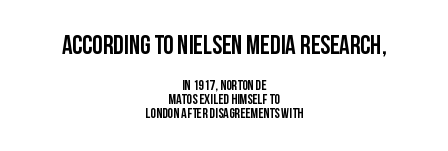
The image shows 26 px text type, upright; set centered, tight line spacing (1.0x), normal letter spacing, not underlined; the first (top) block is 1.86x larger.
